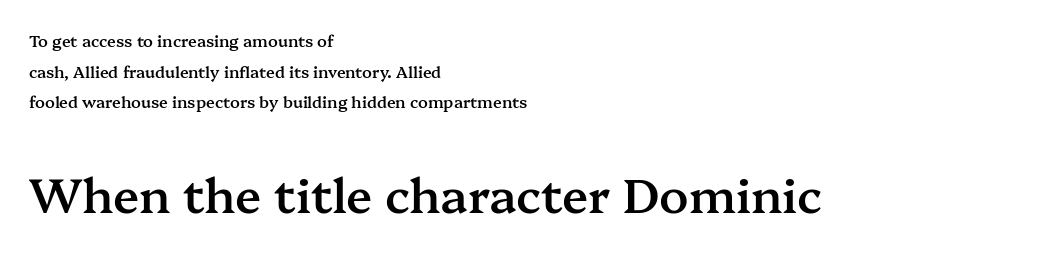
The image shows 48 px semibold serif type, upright; set left-aligned, loose line spacing (1.91x), normal letter spacing, not underlined; the second (bottom) block is 3.0x larger; medium stroke contrast and a medium x-height.
